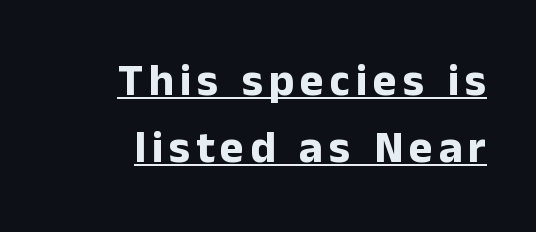
Q: Is the text bold? A: Yes.
Q: Is the text italic (slanted)? A: No, it is upright.
Q: Is the typeface a serif or a sans-serif typeface? A: Sans-serif.
Q: Is the text underlined? A: Yes.
Q: How is the paragraph aligned? A: Right-aligned.
Q: Is the spacing between lines tight, normal or loose? A: Normal.
Q: Width (condensed, normal, or wide)? A: Normal.
Q: Stroke contrast? A: Low.
Q: x-height? A: Medium.
Q: Monospaced? A: No.
